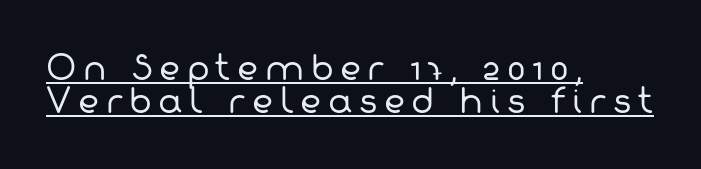
Q: Is the text bold? A: No.
Q: Is the typeface a serif or a sans-serif typeface? A: Sans-serif.
Q: Is the text underlined? A: Yes.
Q: How is the paragraph aligned? A: Left-aligned.
Q: Is the spacing between letters normal or unusually wide? A: Unusually wide.
Q: Is the spacing between lines tight, normal or loose? A: Tight.
Q: Width (condensed, normal, or wide)? A: Normal.
Q: Stroke contrast? A: Low.
Q: x-height? A: Medium.
Q: Monospaced? A: No.
